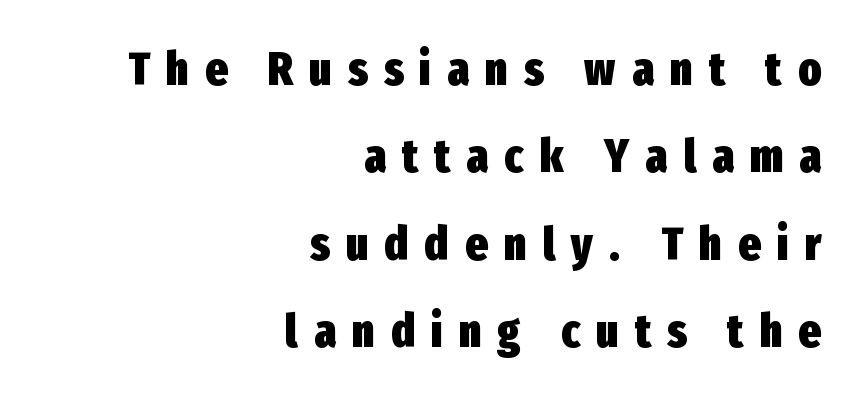
{"serif": "no", "italic": "no", "bold": "yes", "weight": "heavy", "width": "condensed", "stroke_contrast": "low", "x_height": "medium", "monospaced": "no", "underline": "no", "align": "right", "line_spacing_ratio": 1.86, "letter_spacing": "wide", "letter_spacing_em": 0.35, "glyph_px": 47}
